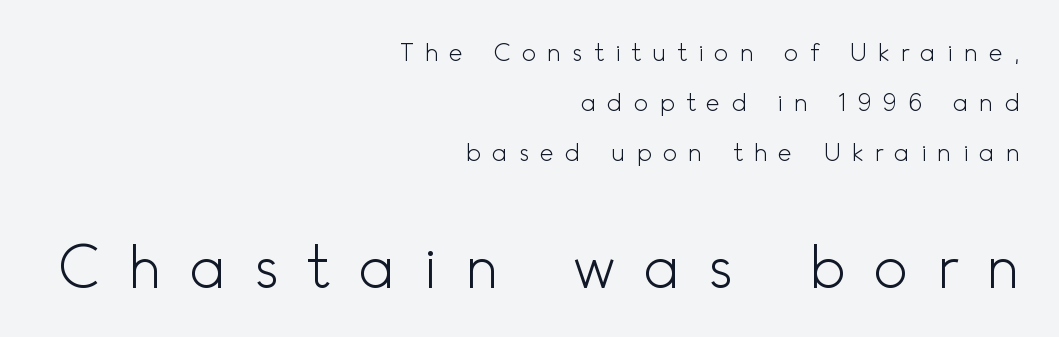
{"serif": "no", "italic": "no", "bold": "no", "weight": "light", "width": "normal", "x_height": "small", "monospaced": "no", "underline": "no", "align": "right", "line_spacing": "loose", "line_spacing_ratio": 2.09, "letter_spacing": "wide", "letter_spacing_em": 0.46, "larger_block": "second", "size_ratio": 2.46, "glyph_px": 59}
